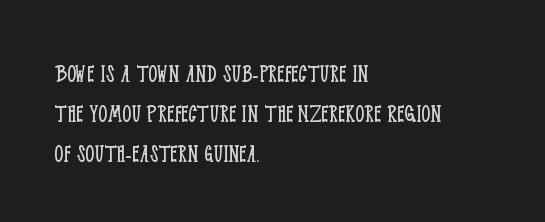
The image shows 28 px light, condensed serif type, upright; set left-aligned, normal line spacing (1.42x), normal letter spacing, not underlined; low stroke contrast and a large x-height.
